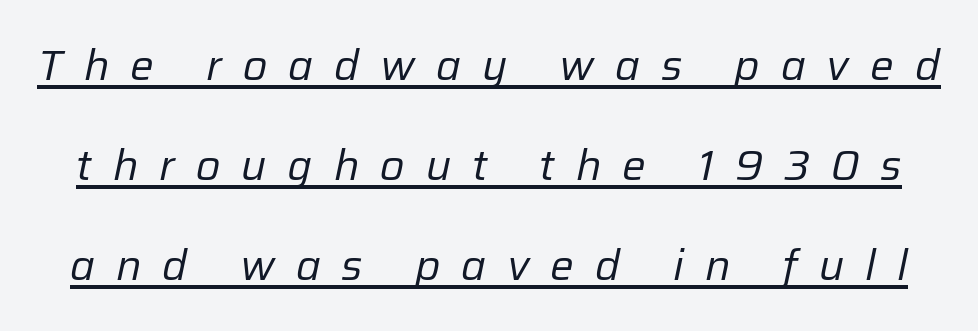
{"italic": "yes", "lean": "right", "slant_degrees": 12, "bold": "no", "weight": "regular", "width": "normal", "stroke_contrast": "low", "x_height": "medium", "monospaced": "no", "underline": "yes", "line_spacing": "loose", "line_spacing_ratio": 2.38, "letter_spacing": "wide", "letter_spacing_em": 0.5, "glyph_px": 42}
